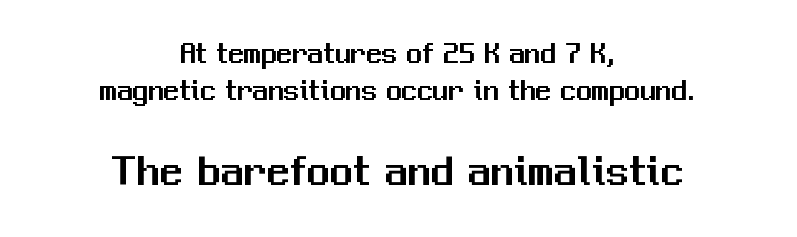
Q: Is the text italic (slanted)? A: No, it is upright.
Q: Is the typeface a serif or a sans-serif typeface? A: Sans-serif.
Q: Is the text underlined? A: No.
Q: How is the paragraph aligned? A: Centered.
Q: Is the spacing between letters normal or unusually wide? A: Normal.
Q: Which block of text is set in a larger size, the first (top) or the second (bottom)? A: The second (bottom) one.
Q: Width (condensed, normal, or wide)? A: Normal.
Q: Stroke contrast? A: Medium.
Q: x-height? A: Medium.
Q: Monospaced? A: No.
